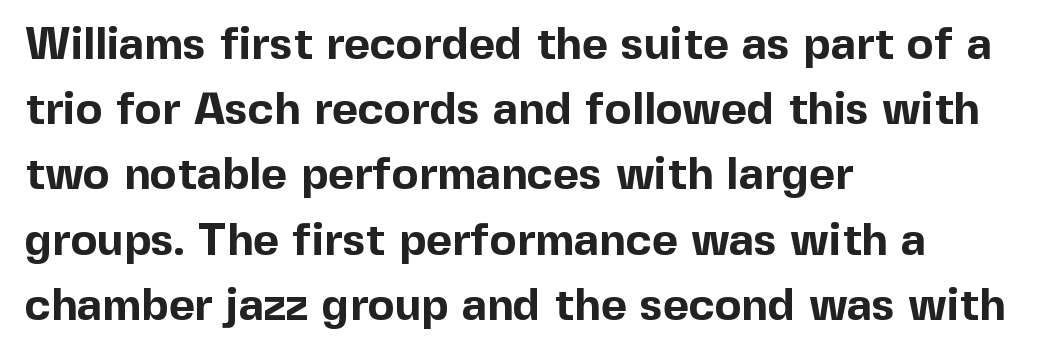
Q: Is the text bold? A: Yes.
Q: Is the text italic (slanted)? A: No, it is upright.
Q: Is the typeface a serif or a sans-serif typeface? A: Sans-serif.
Q: Is the text underlined? A: No.
Q: How is the paragraph aligned? A: Left-aligned.
Q: Is the spacing between letters normal or unusually wide? A: Normal.
Q: Is the spacing between lines tight, normal or loose? A: Normal.
Q: Width (condensed, normal, or wide)? A: Normal.
Q: x-height? A: Medium.
Q: Monospaced? A: No.
